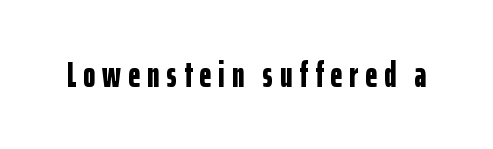
Q: Is the text bold? A: Yes.
Q: Is the text italic (slanted)? A: No, it is upright.
Q: Is the typeface a serif or a sans-serif typeface? A: Sans-serif.
Q: Is the text underlined? A: No.
Q: Width (condensed, normal, or wide)? A: Condensed.
Q: Stroke contrast? A: Low.
Q: x-height? A: Medium.
Q: Monospaced? A: No.
